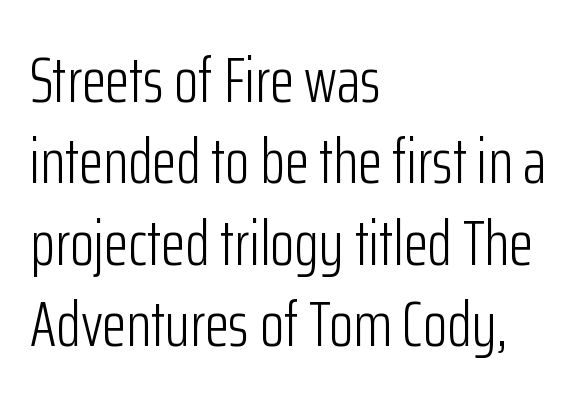
Q: Is the text bold? A: No.
Q: Is the text italic (slanted)? A: No, it is upright.
Q: Is the typeface a serif or a sans-serif typeface? A: Sans-serif.
Q: Is the text underlined? A: No.
Q: How is the paragraph aligned? A: Left-aligned.
Q: Is the spacing between letters normal or unusually wide? A: Normal.
Q: Is the spacing between lines tight, normal or loose? A: Normal.
Q: Width (condensed, normal, or wide)? A: Condensed.
Q: Stroke contrast? A: Low.
Q: x-height? A: Medium.
Q: Monospaced? A: No.
